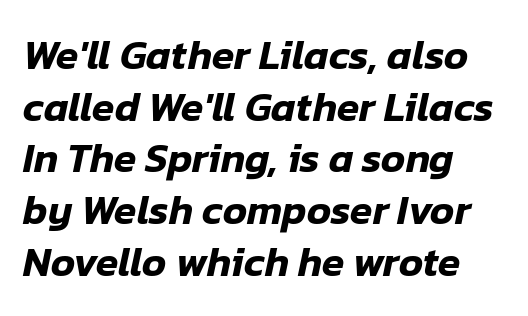
The image shows 41 px text type, italic (leaning right); set left-aligned, normal line spacing (1.26x), normal letter spacing, not underlined; low stroke contrast and a medium x-height.
